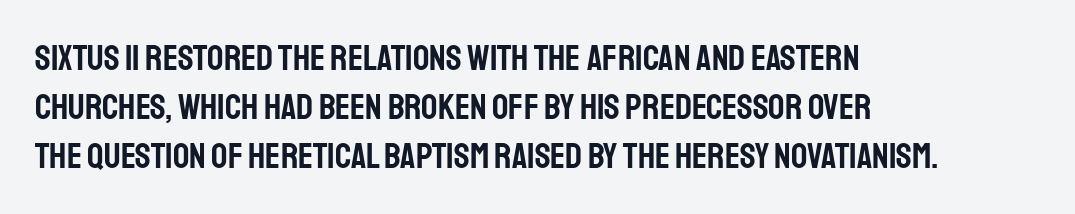
The image shows 36 px condensed sans-serif type, upright; set left-aligned, normal line spacing (1.36x), normal letter spacing, not underlined; low stroke contrast and a large x-height.
